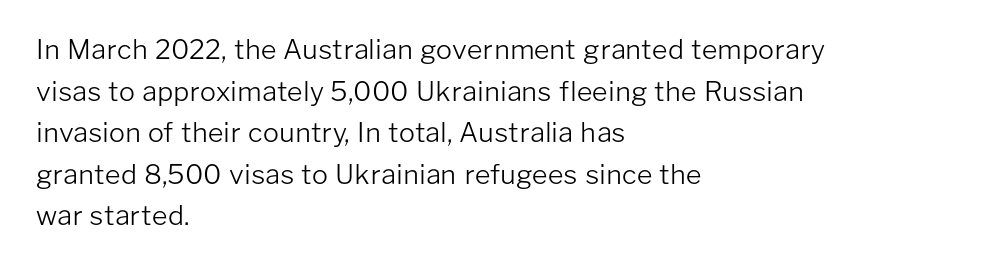
The image shows 27 px text type, upright; set left-aligned, normal line spacing (1.54x), normal letter spacing, not underlined.
